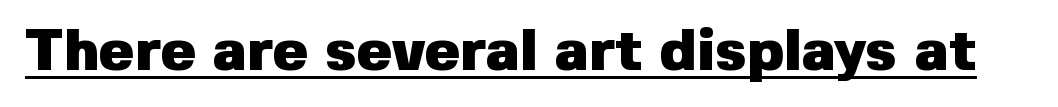
The image shows 59 px heavy sans-serif type, upright; set normal letter spacing, underlined; low stroke contrast and a medium x-height.
